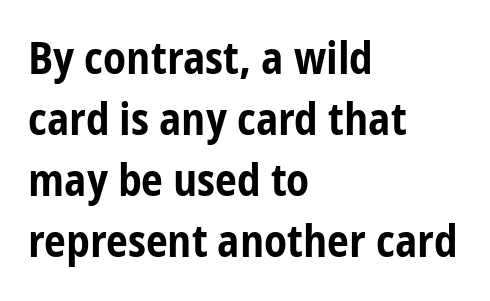
Set as a true bold cut, around the 700 mark. The leading is moderate, giving the passage an even texture. The characters display no serif detailing; their extremities are plain. The tracking reads as untouched default to a designer's eye. Note the varied advance widths — an 'i' is clearly narrower than an 'm'.
